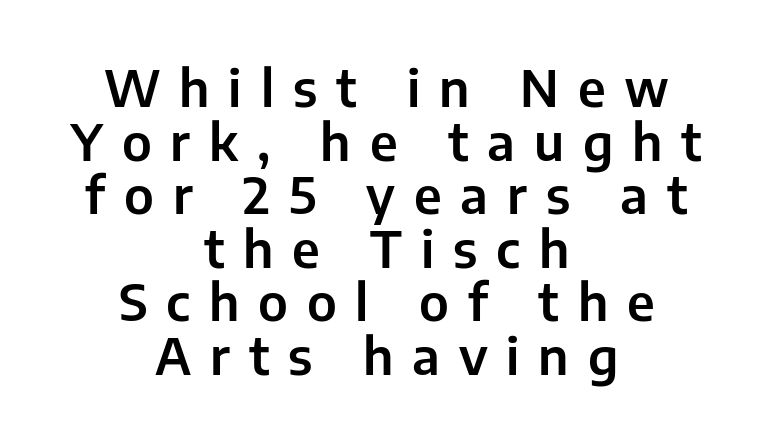
Does the copy run flush right? No — it is centered line by line. The passage shown is not underscored anywhere. Ordinary non-slanted type is in use. Looks like regular typesetting: each glyph gets only the width it needs. The block of text is dense from top to bottom, with scant space between rows.
